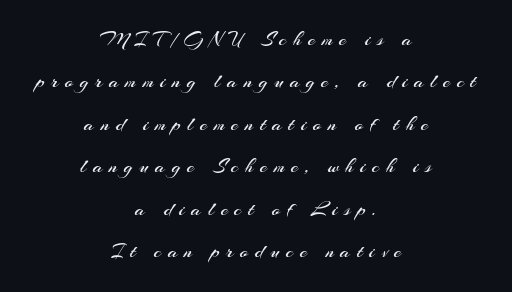
The image shows 21 px text type; set centered, loose line spacing (2.02x), unusually wide letter spacing (+0.31 em), not underlined.
